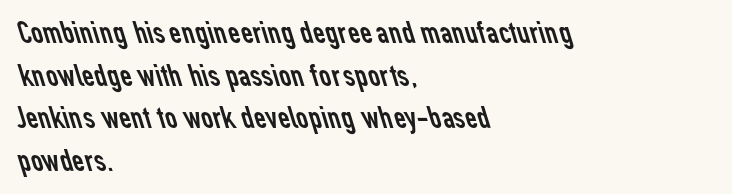
The image shows 33 px regular-weight sans-serif type; set left-aligned, normal line spacing (1.29x), normal letter spacing, not underlined; low stroke contrast and a medium x-height.
